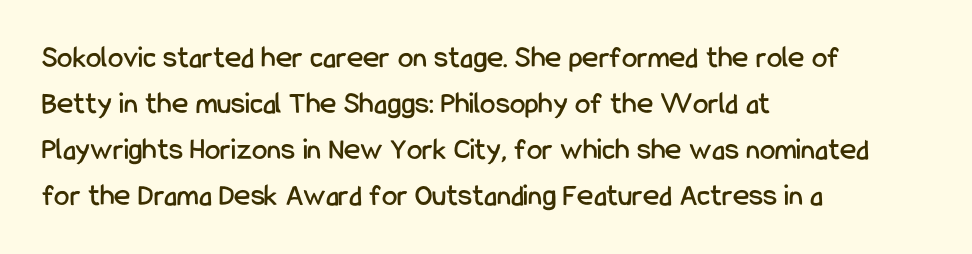
{"serif": "no", "italic": "no", "width": "condensed", "stroke_contrast": "low", "x_height": "medium", "monospaced": "no", "underline": "no", "align": "left", "line_spacing": "normal", "line_spacing_ratio": 1.48, "letter_spacing": "normal", "letter_spacing_em": 0.0, "glyph_px": 31}
